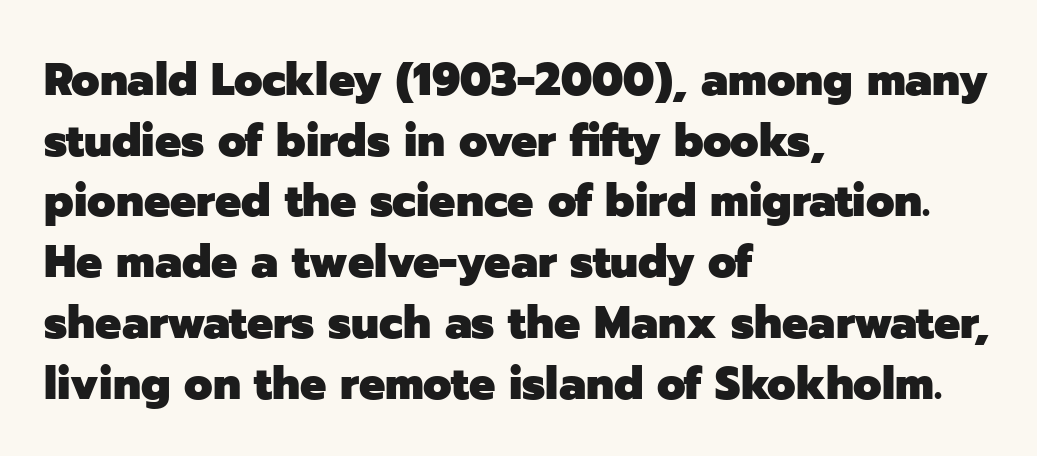
Q: Is the text bold? A: Yes.
Q: Is the text italic (slanted)? A: No, it is upright.
Q: Is the typeface a serif or a sans-serif typeface? A: Sans-serif.
Q: Is the text underlined? A: No.
Q: How is the paragraph aligned? A: Left-aligned.
Q: Is the spacing between letters normal or unusually wide? A: Normal.
Q: Is the spacing between lines tight, normal or loose? A: Normal.
Q: Width (condensed, normal, or wide)? A: Normal.
Q: Stroke contrast? A: Low.
Q: x-height? A: Medium.
Q: Monospaced? A: No.
